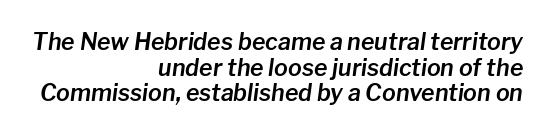
The image shows 23 px text type, italic (leaning right); set right-aligned, tight line spacing (1.11x), normal letter spacing, not underlined.
